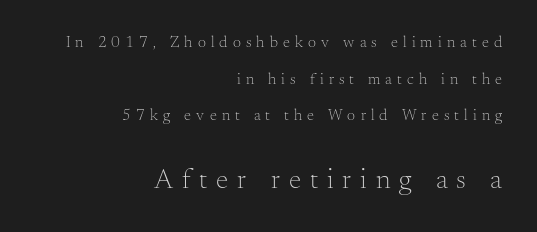
The image shows 28 px light serif type, upright; set right-aligned, loose line spacing (2.29x), unusually wide letter spacing (+0.32 em), not underlined; the second (bottom) block is 1.75x larger; medium stroke contrast and a small x-height.
